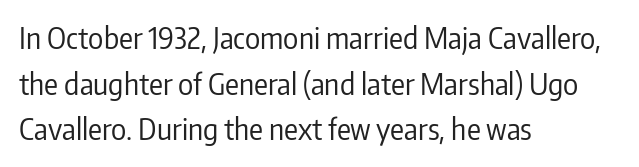
{"serif": "no", "italic": "no", "bold": "no", "weight": "regular", "width": "condensed", "stroke_contrast": "low", "x_height": "medium", "monospaced": "no", "underline": "no", "align": "left", "line_spacing": "normal", "line_spacing_ratio": 1.57, "letter_spacing": "normal", "letter_spacing_em": 0.0, "glyph_px": 29}
